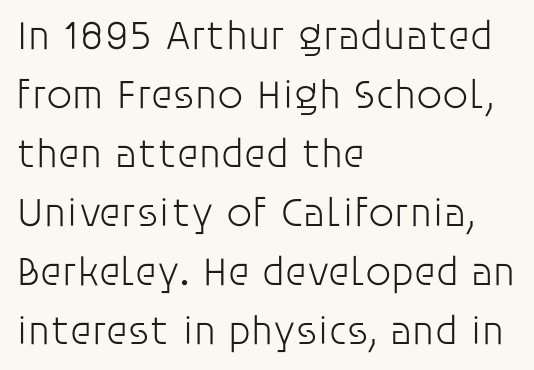
Q: Is the text bold? A: No.
Q: Is the text italic (slanted)? A: No, it is upright.
Q: Is the typeface a serif or a sans-serif typeface? A: Sans-serif.
Q: Is the text underlined? A: No.
Q: How is the paragraph aligned? A: Left-aligned.
Q: Is the spacing between letters normal or unusually wide? A: Normal.
Q: Is the spacing between lines tight, normal or loose? A: Normal.
Q: Width (condensed, normal, or wide)? A: Normal.
Q: Stroke contrast? A: Low.
Q: x-height? A: Large.
Q: Monospaced? A: No.
